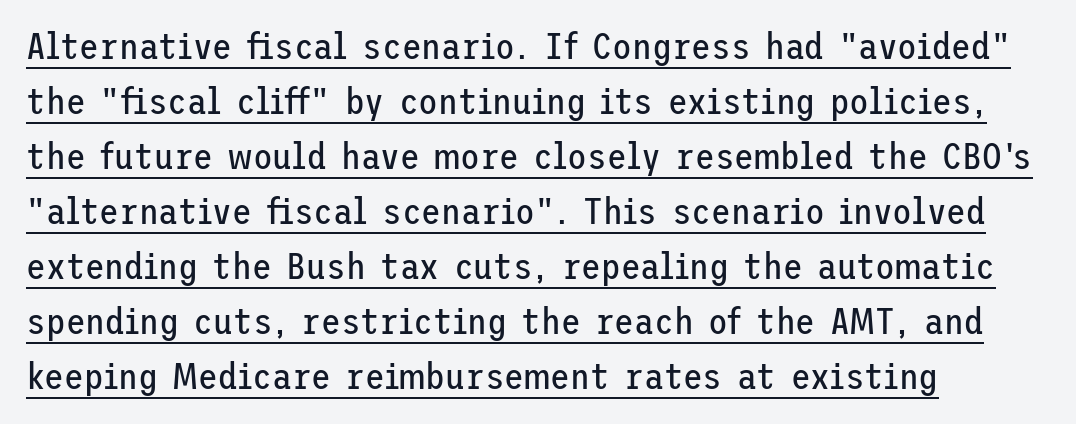
{"serif": "no", "italic": "no", "bold": "no", "weight": "regular", "width": "normal", "stroke_contrast": "low", "x_height": "medium", "underline": "yes", "align": "left", "line_spacing": "normal", "line_spacing_ratio": 1.53, "letter_spacing": "normal", "letter_spacing_em": 0.0, "glyph_px": 36}
